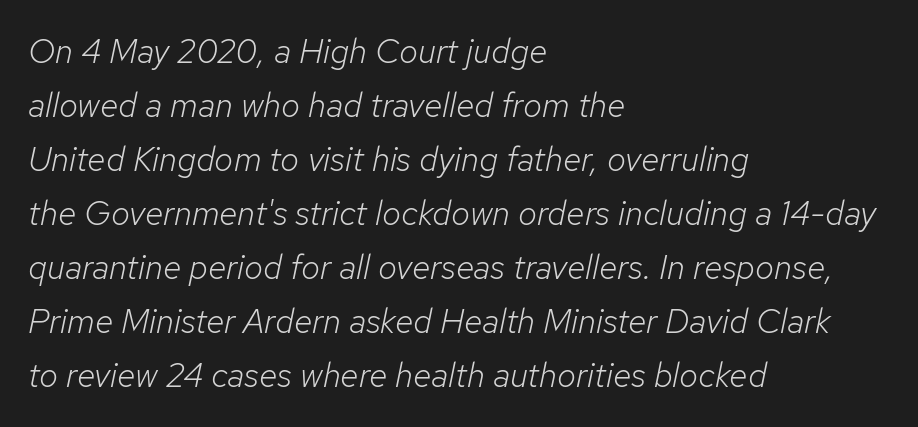
Q: Is the text bold? A: No.
Q: Is the text italic (slanted)? A: Yes, it leans right by about 12 degrees.
Q: Is the text underlined? A: No.
Q: How is the paragraph aligned? A: Left-aligned.
Q: Is the spacing between letters normal or unusually wide? A: Normal.
Q: Is the spacing between lines tight, normal or loose? A: Normal.
Q: Width (condensed, normal, or wide)? A: Normal.
Q: Stroke contrast? A: Low.
Q: x-height? A: Medium.
Q: Monospaced? A: No.
